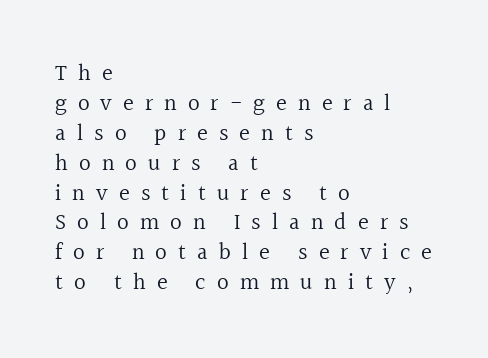
The image shows 23 px text type, upright; set left-aligned, normal line spacing (1.3x), unusually wide letter spacing (+0.48 em), not underlined.
